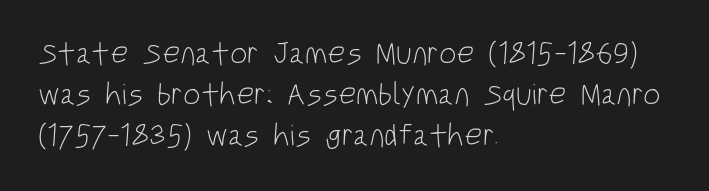
Q: Is the text bold? A: No.
Q: Is the text italic (slanted)? A: No, it is upright.
Q: Is the typeface a serif or a sans-serif typeface? A: Sans-serif.
Q: Is the text underlined? A: No.
Q: How is the paragraph aligned? A: Left-aligned.
Q: Is the spacing between letters normal or unusually wide? A: Normal.
Q: Is the spacing between lines tight, normal or loose? A: Normal.
Q: Width (condensed, normal, or wide)? A: Condensed.
Q: Stroke contrast? A: Low.
Q: x-height? A: Large.
Q: Monospaced? A: No.
